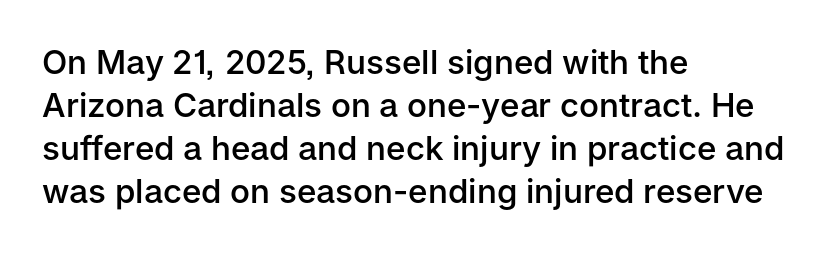
{"serif": "no", "italic": "no", "bold": "semi", "weight": "semibold", "width": "normal", "stroke_contrast": "low", "x_height": "medium", "monospaced": "no", "underline": "no", "align": "left", "line_spacing": "normal", "line_spacing_ratio": 1.3, "letter_spacing": "normal", "letter_spacing_em": 0.0, "glyph_px": 33}
